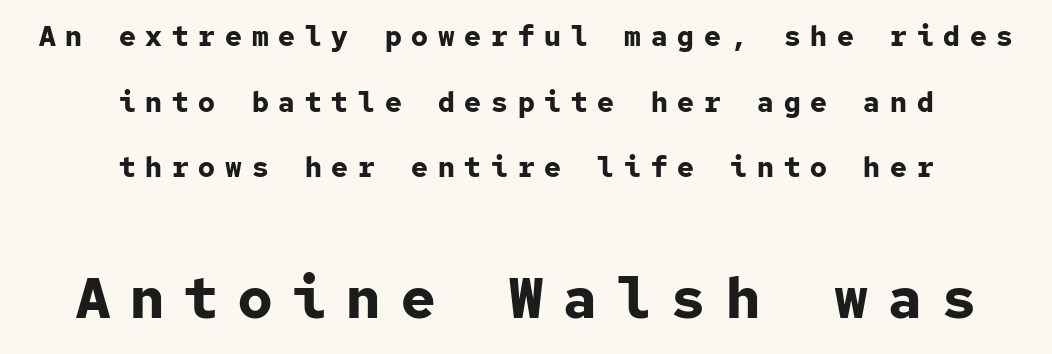
The font family rendered here belongs to the sans-serif group. Is there much room between lines? Yes — plenty of vertical air separates them. Character size in the trailing block exceeds that of the leading block. Honestly, the letter spacing is so wide it's the main thing you notice. A bare baseline throughout the passage.
